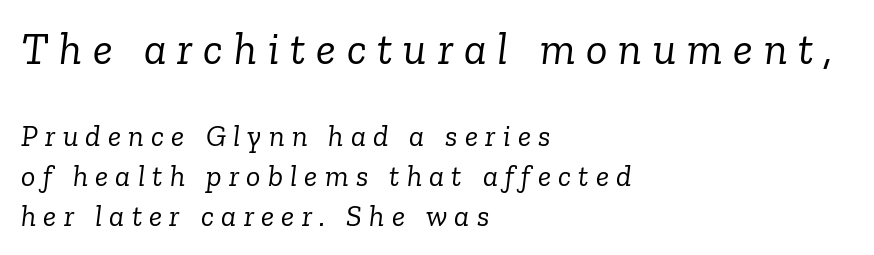
Q: Is the text bold? A: No.
Q: Is the text italic (slanted)? A: Yes, it leans right by about 6 degrees.
Q: Is the typeface a serif or a sans-serif typeface? A: Serif.
Q: Is the text underlined? A: No.
Q: How is the paragraph aligned? A: Left-aligned.
Q: Is the spacing between letters normal or unusually wide? A: Unusually wide.
Q: Is the spacing between lines tight, normal or loose? A: Normal.
Q: Which block of text is set in a larger size, the first (top) or the second (bottom)? A: The first (top) one.
Q: Width (condensed, normal, or wide)? A: Normal.
Q: Stroke contrast? A: Low.
Q: x-height? A: Medium.
Q: Monospaced? A: No.
